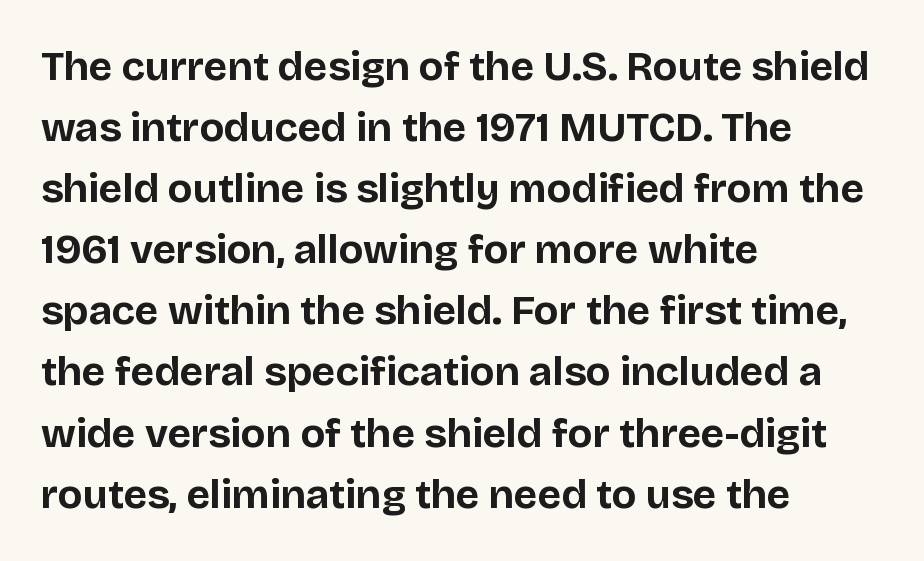
Q: Is the text bold? A: Yes.
Q: Is the text italic (slanted)? A: No, it is upright.
Q: Is the typeface a serif or a sans-serif typeface? A: Sans-serif.
Q: Is the text underlined? A: No.
Q: How is the paragraph aligned? A: Left-aligned.
Q: Is the spacing between letters normal or unusually wide? A: Normal.
Q: Is the spacing between lines tight, normal or loose? A: Normal.
Q: Width (condensed, normal, or wide)? A: Normal.
Q: Stroke contrast? A: Low.
Q: x-height? A: Large.
Q: Monospaced? A: No.
